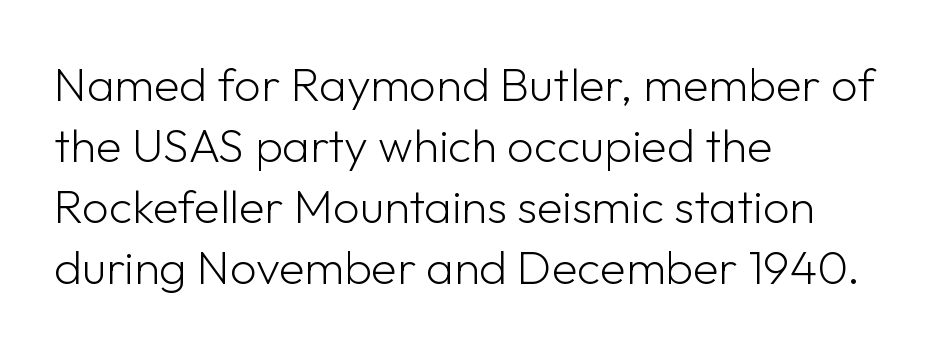
The image shows 47 px light sans-serif type, upright; set left-aligned, normal line spacing (1.3x), normal letter spacing, not underlined; low stroke contrast and a medium x-height.
